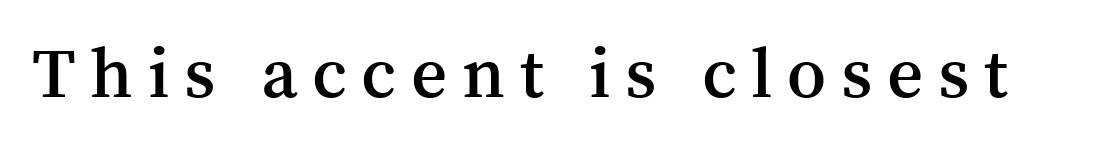
Q: Is the text bold? A: Semi-bold.
Q: Is the text italic (slanted)? A: No, it is upright.
Q: Is the typeface a serif or a sans-serif typeface? A: Serif.
Q: Is the text underlined? A: No.
Q: Is the spacing between letters normal or unusually wide? A: Unusually wide.
Q: Width (condensed, normal, or wide)? A: Normal.
Q: Stroke contrast? A: Medium.
Q: x-height? A: Medium.
Q: Monospaced? A: No.
